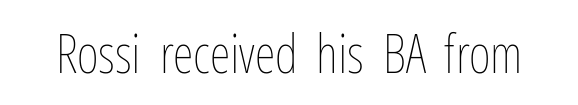
{"italic": "no", "bold": "no", "weight": "thin", "width": "condensed", "stroke_contrast": "low", "x_height": "medium", "monospaced": "no", "underline": "no", "letter_spacing": "normal", "letter_spacing_em": 0.0, "glyph_px": 53}
